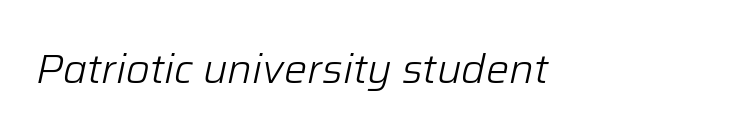
Stems and bowls with no extra thickness — not bold. The gap between lines stays unmarked. Quick note: italic. You could not count columns in this text — the font is proportionally spaced. This sample uses plain, unmodified letter spacing.
